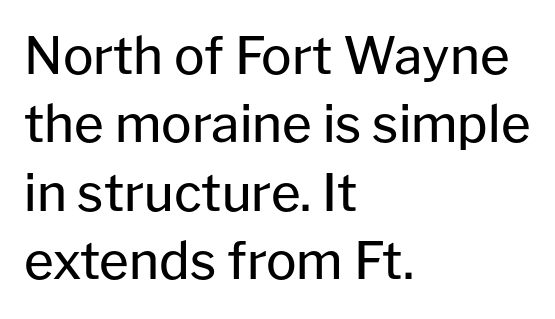
{"serif": "no", "italic": "no", "bold": "no", "weight": "regular", "width": "normal", "stroke_contrast": "low", "x_height": "medium", "monospaced": "no", "underline": "no", "align": "left", "line_spacing": "normal", "line_spacing_ratio": 1.34, "letter_spacing": "normal", "letter_spacing_em": 0.0, "glyph_px": 51}
